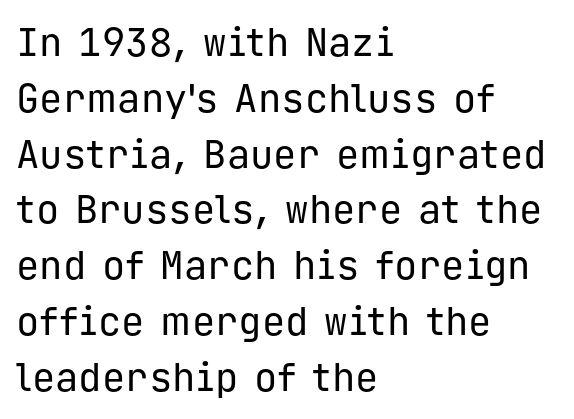
Spacing verdict: monospaced, one width for all characters. Counters stay open thanks to moderate or lighter strokes. Left-aligned paragraph, ragged on the right. Standard letterfit; no display-style spreading of the glyphs. To sum up the face: it is a sans, with no serifs.
